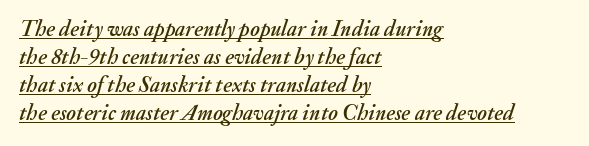
Q: Is the text italic (slanted)? A: Yes, it leans right by about 20 degrees.
Q: Is the text underlined? A: Yes.
Q: How is the paragraph aligned? A: Left-aligned.
Q: Is the spacing between letters normal or unusually wide? A: Normal.
Q: Is the spacing between lines tight, normal or loose? A: Normal.
